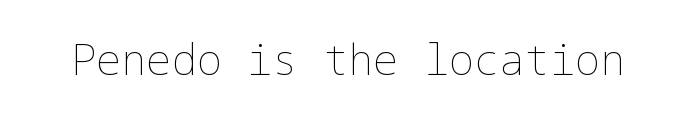
Q: Is the text bold? A: No.
Q: Is the text italic (slanted)? A: No, it is upright.
Q: Is the text underlined? A: No.
Q: Is the spacing between letters normal or unusually wide? A: Normal.
Q: Width (condensed, normal, or wide)? A: Normal.
Q: Stroke contrast? A: Low.
Q: x-height? A: Medium.
